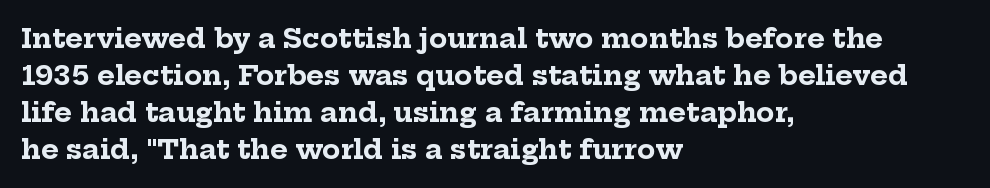
The image shows 27 px bold type, upright; set left-aligned, normal line spacing (1.37x), normal letter spacing, not underlined.
